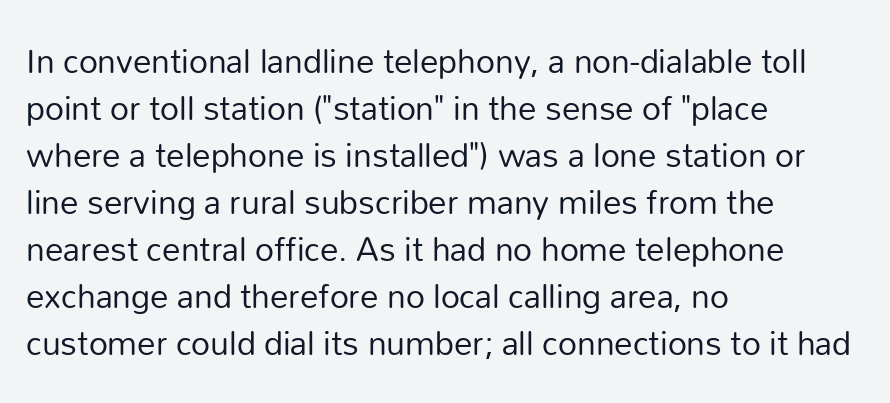
The passage shown is typed in a proportional face where columns would drift. Notice how the stems are strictly vertical — no italics here. The foot of each line stays bare and open. The font is comparable to plain body text, perhaps lighter.
